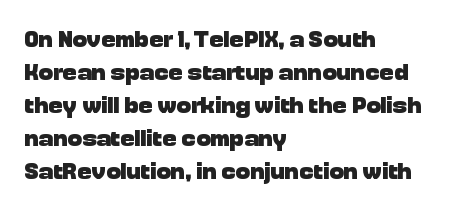
{"italic": "no", "bold": "yes", "underline": "no", "align": "left", "line_spacing": "normal", "line_spacing_ratio": 1.37, "letter_spacing": "normal", "letter_spacing_em": 0.0, "glyph_px": 24}
